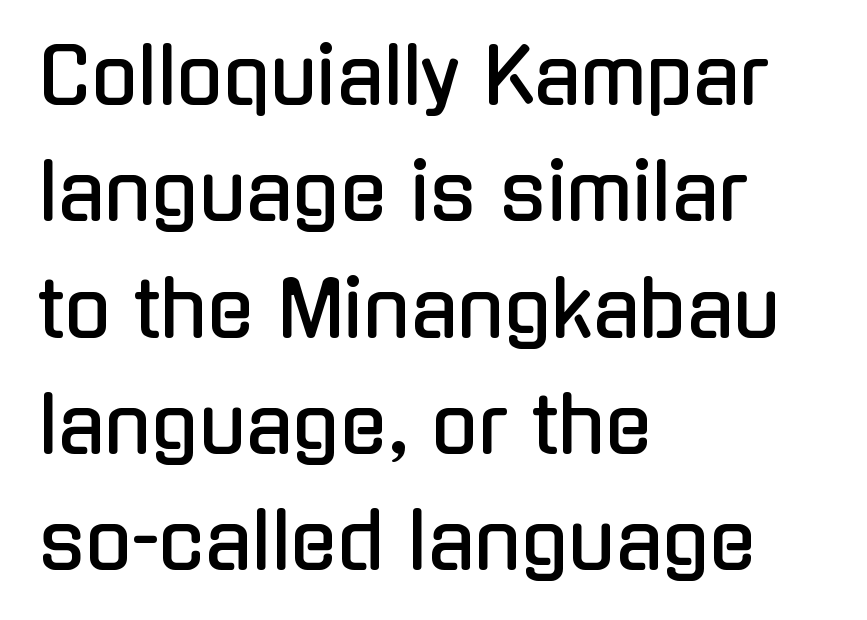
{"serif": "no", "italic": "no", "width": "condensed", "stroke_contrast": "low", "x_height": "medium", "monospaced": "no", "underline": "no", "align": "left", "line_spacing": "normal", "line_spacing_ratio": 1.51, "letter_spacing": "normal", "letter_spacing_em": 0.0, "glyph_px": 77}
